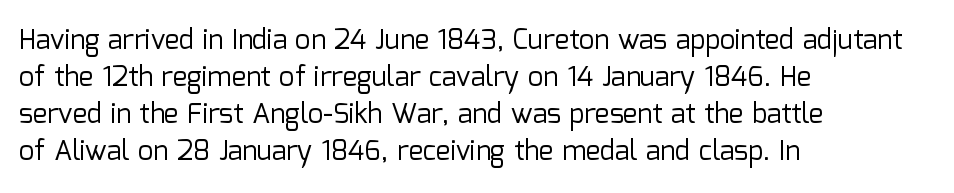
{"italic": "no", "bold": "no", "underline": "no", "align": "left", "line_spacing": "normal", "line_spacing_ratio": 1.37, "letter_spacing": "normal", "letter_spacing_em": 0.0, "glyph_px": 27}
